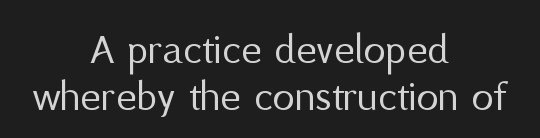
The image shows 44 px regular-weight sans-serif type, upright; set centered, tight line spacing (1.07x), normal letter spacing, not underlined; medium stroke contrast and a medium x-height.
